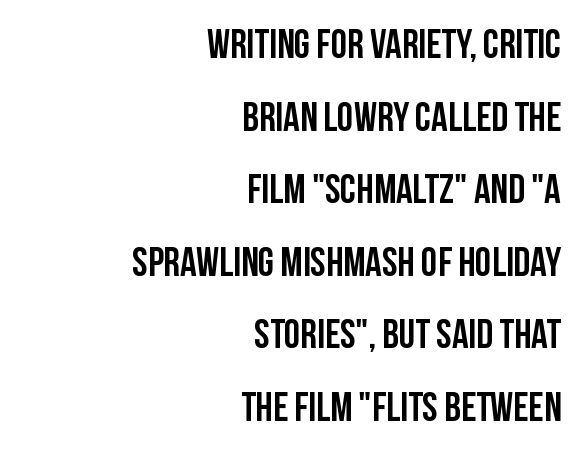
The image shows 41 px condensed sans-serif type, upright; set right-aligned, line spacing 1.77x, normal letter spacing, not underlined; low stroke contrast and a large x-height.
